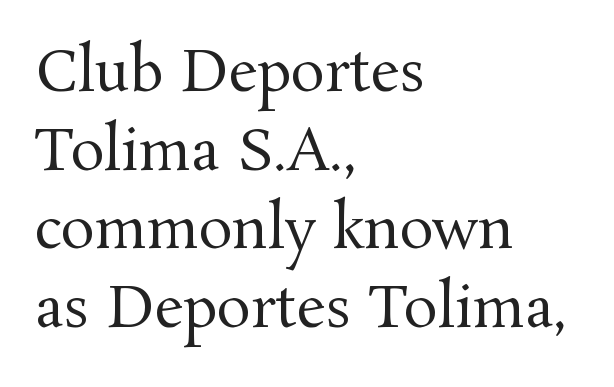
{"serif": "yes", "italic": "no", "bold": "no", "weight": "regular", "width": "normal", "stroke_contrast": "medium", "x_height": "medium", "monospaced": "no", "underline": "no", "align": "left", "line_spacing": "normal", "line_spacing_ratio": 1.38, "letter_spacing": "normal", "letter_spacing_em": 0.0, "glyph_px": 57}
